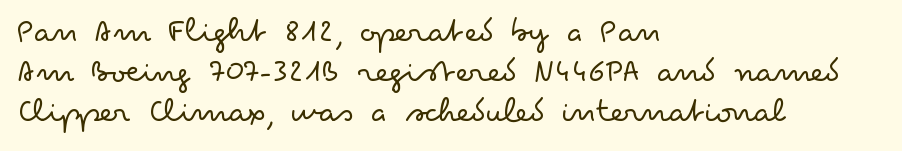
Q: Is the text bold? A: No.
Q: Is the text italic (slanted)? A: No, it is upright.
Q: Is the typeface a serif or a sans-serif typeface? A: Sans-serif.
Q: Is the text underlined? A: No.
Q: How is the paragraph aligned? A: Left-aligned.
Q: Is the spacing between letters normal or unusually wide? A: Normal.
Q: Is the spacing between lines tight, normal or loose? A: Tight.
Q: Width (condensed, normal, or wide)? A: Wide.
Q: Stroke contrast? A: Low.
Q: x-height? A: Small.
Q: Monospaced? A: No.
